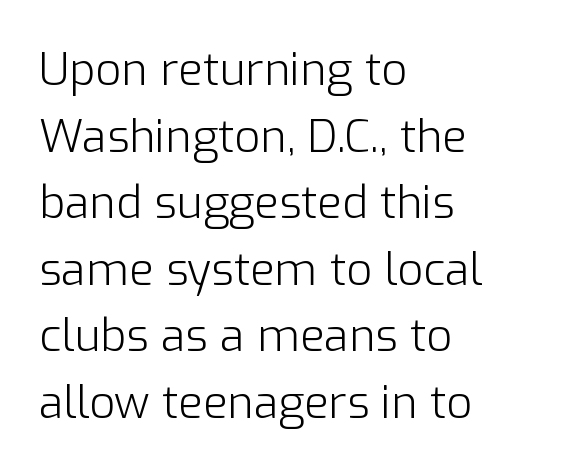
The image shows 45 px light sans-serif type, upright; set left-aligned, normal line spacing (1.48x), normal letter spacing, not underlined; low stroke contrast and a medium x-height.
